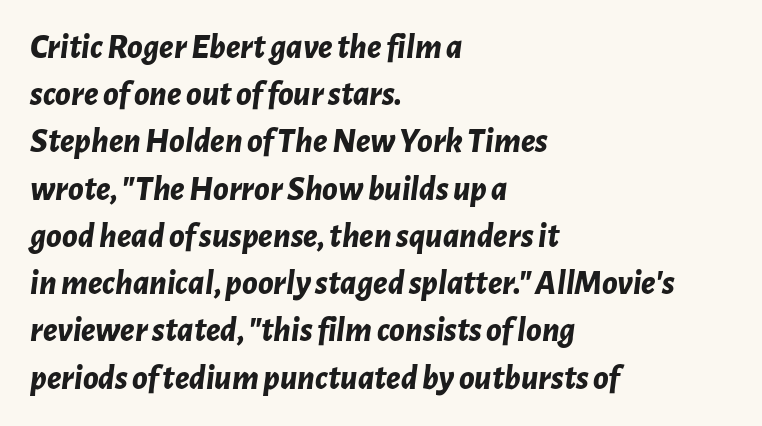
The image shows 35 px bold type, italic (leaning right); set left-aligned, normal line spacing (1.35x), normal letter spacing, not underlined; low stroke contrast and a medium x-height.
